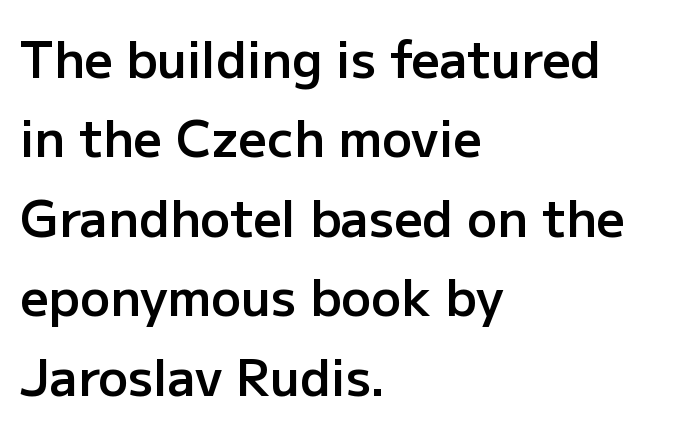
{"serif": "no", "italic": "no", "bold": "semi", "weight": "semibold", "width": "normal", "stroke_contrast": "low", "x_height": "medium", "monospaced": "no", "underline": "no", "align": "left", "line_spacing": "normal", "line_spacing_ratio": 1.59, "letter_spacing": "normal", "letter_spacing_em": 0.0, "glyph_px": 50}
